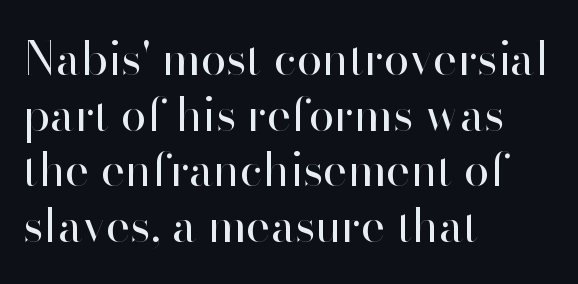
Q: Is the text bold? A: No.
Q: Is the text italic (slanted)? A: No, it is upright.
Q: Is the typeface a serif or a sans-serif typeface? A: Sans-serif.
Q: Is the text underlined? A: No.
Q: How is the paragraph aligned? A: Left-aligned.
Q: Is the spacing between letters normal or unusually wide? A: Normal.
Q: Width (condensed, normal, or wide)? A: Normal.
Q: Stroke contrast? A: High.
Q: x-height? A: Small.
Q: Monospaced? A: No.
